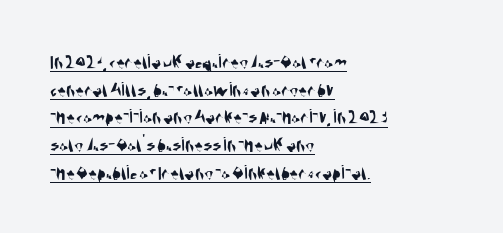
The image shows 21 px text type; set left-aligned, normal line spacing (1.32x), normal letter spacing, underlined.
